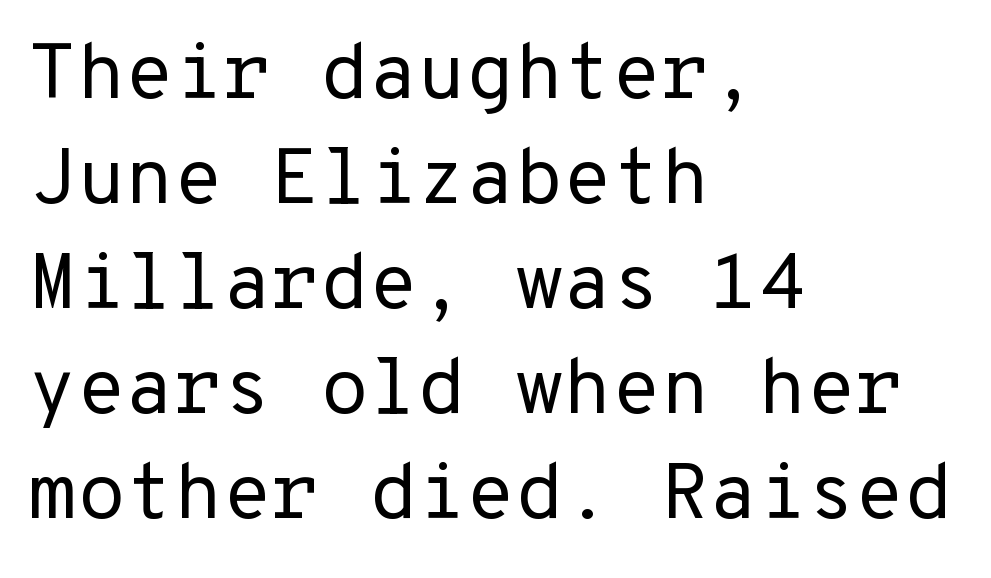
{"serif": "no", "italic": "no", "bold": "no", "weight": "regular", "width": "normal", "stroke_contrast": "low", "x_height": "medium", "monospaced": "yes", "underline": "no", "align": "left", "line_spacing": "normal", "line_spacing_ratio": 1.33, "letter_spacing": "normal", "letter_spacing_em": 0.0, "glyph_px": 79}
